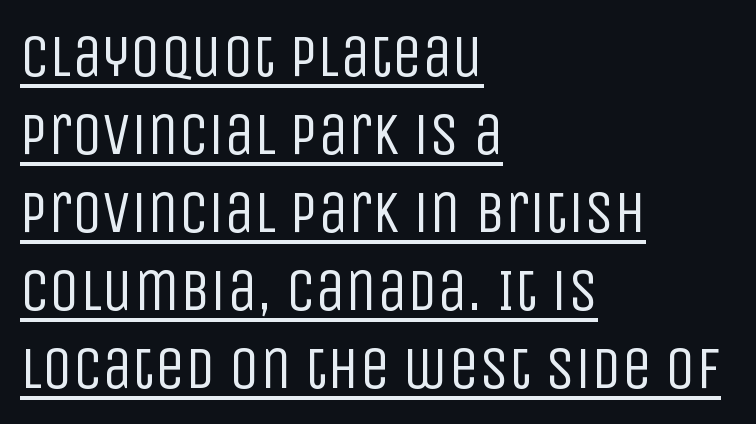
Q: Is the text bold? A: No.
Q: Is the text italic (slanted)? A: No, it is upright.
Q: Is the typeface a serif or a sans-serif typeface? A: Sans-serif.
Q: Is the text underlined? A: Yes.
Q: How is the paragraph aligned? A: Left-aligned.
Q: Is the spacing between letters normal or unusually wide? A: Normal.
Q: Is the spacing between lines tight, normal or loose? A: Normal.
Q: Width (condensed, normal, or wide)? A: Condensed.
Q: Stroke contrast? A: Low.
Q: x-height? A: Large.
Q: Monospaced? A: No.
